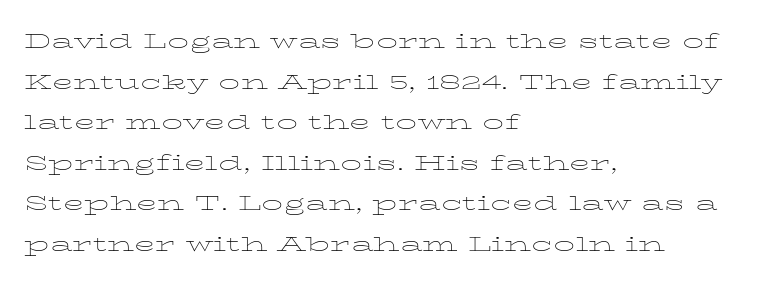
The image shows 28 px thin, wide type, upright; set left-aligned, normal line spacing (1.45x), normal letter spacing, not underlined; low stroke contrast and a medium x-height.
